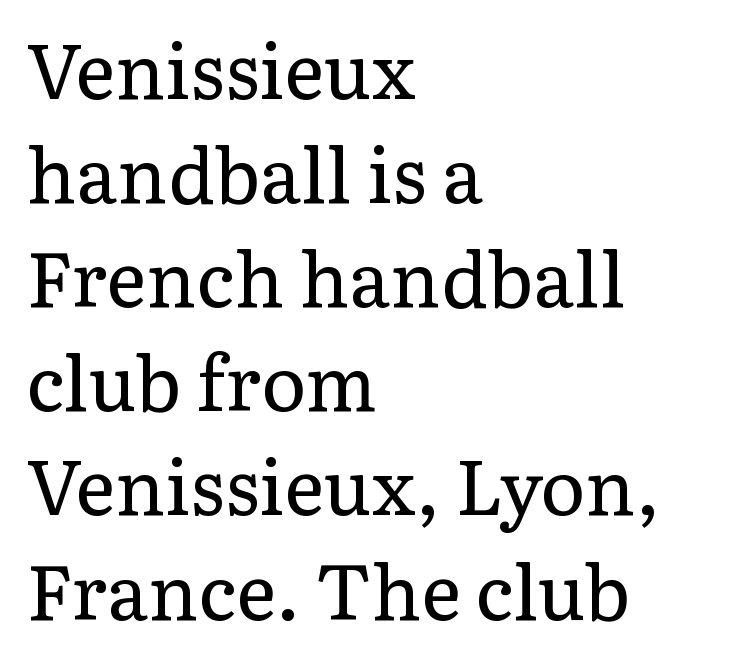
The image shows 76 px regular-weight serif type, upright; set left-aligned, normal line spacing (1.37x), normal letter spacing, not underlined; low stroke contrast and a medium x-height.
